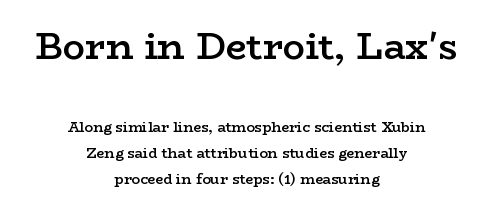
Q: Is the text bold? A: Semi-bold.
Q: Is the text italic (slanted)? A: No, it is upright.
Q: Is the typeface a serif or a sans-serif typeface? A: Serif.
Q: Is the text underlined? A: No.
Q: How is the paragraph aligned? A: Centered.
Q: Is the spacing between letters normal or unusually wide? A: Normal.
Q: Which block of text is set in a larger size, the first (top) or the second (bottom)? A: The first (top) one.
Q: Width (condensed, normal, or wide)? A: Wide.
Q: Stroke contrast? A: Low.
Q: x-height? A: Medium.
Q: Monospaced? A: No.
